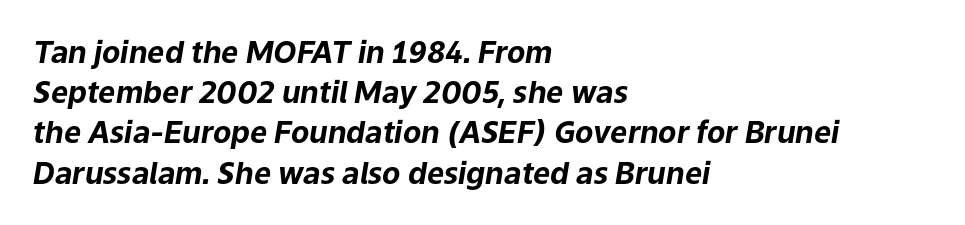
{"italic": "yes", "lean": "right", "slant_degrees": 9, "bold": "yes", "weight": "bold", "width": "normal", "stroke_contrast": "low", "x_height": "medium", "monospaced": "no", "underline": "no", "align": "left", "line_spacing": "normal", "line_spacing_ratio": 1.34, "letter_spacing": "normal", "letter_spacing_em": 0.0, "glyph_px": 30}
